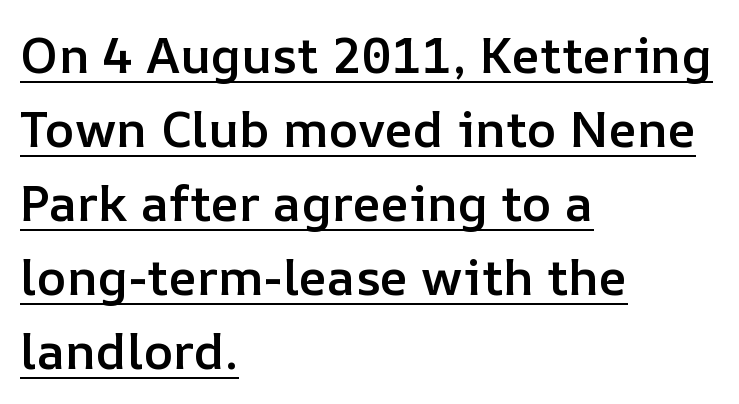
{"italic": "no", "bold": "semi", "weight": "semibold", "width": "normal", "stroke_contrast": "low", "x_height": "medium", "monospaced": "no", "underline": "yes", "align": "left", "line_spacing": "normal", "line_spacing_ratio": 1.48, "letter_spacing": "normal", "letter_spacing_em": 0.0, "glyph_px": 50}
